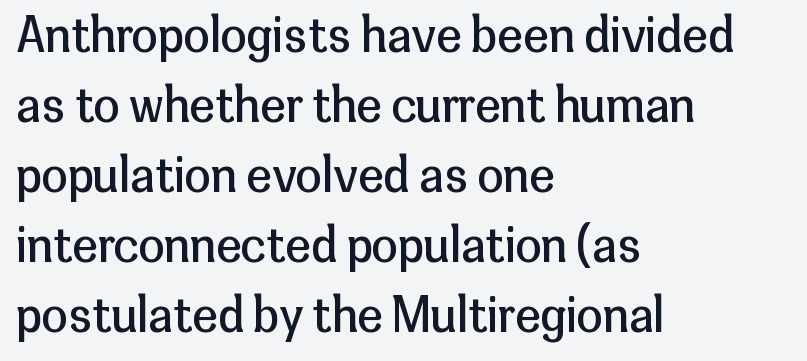
The image shows 47 px regular-weight sans-serif type, upright; set left-aligned, normal line spacing (1.49x), normal letter spacing, not underlined; low stroke contrast and a medium x-height.
